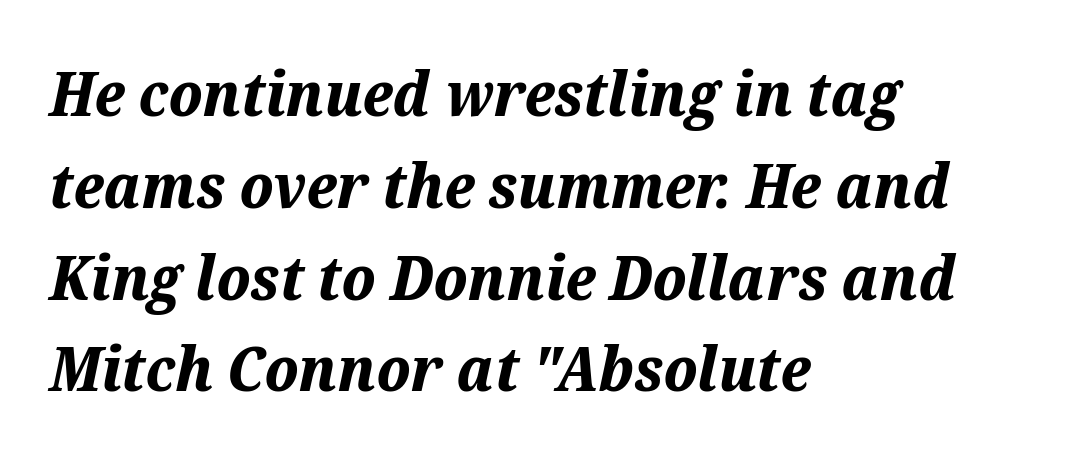
The image shows 62 px bold type, italic (leaning right); set left-aligned, normal line spacing (1.48x), normal letter spacing, not underlined; medium stroke contrast and a medium x-height.
